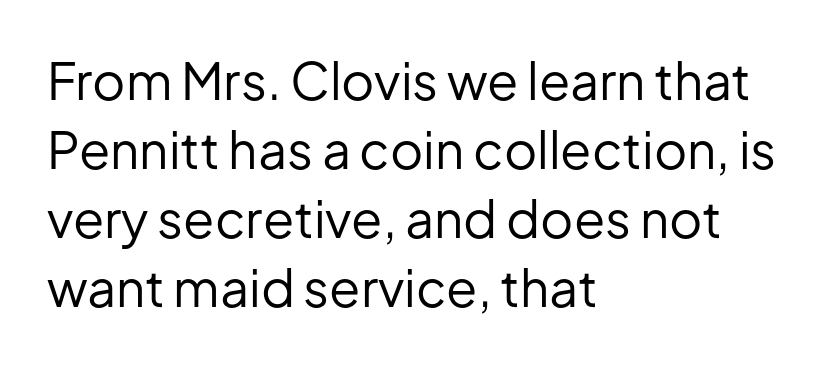
It's the straight-up-and-down kind of type. Letters rest on an invisible, unmarked baseline. Here the designer chose a conventional face with non-uniform glyph widths. This rendering employs a face without finishing strokes, i.e., a sans-serif.
